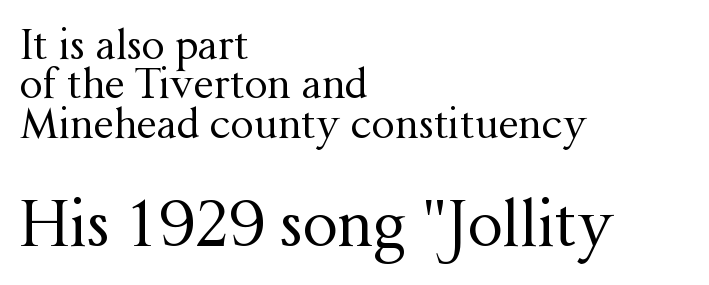
{"serif": "yes", "italic": "no", "bold": "no", "weight": "regular", "width": "normal", "stroke_contrast": "medium", "x_height": "medium", "monospaced": "no", "underline": "no", "align": "left", "line_spacing": "tight", "line_spacing_ratio": 0.96, "letter_spacing": "normal", "letter_spacing_em": 0.0, "larger_block": "second", "size_ratio": 1.51, "glyph_px": 62}
